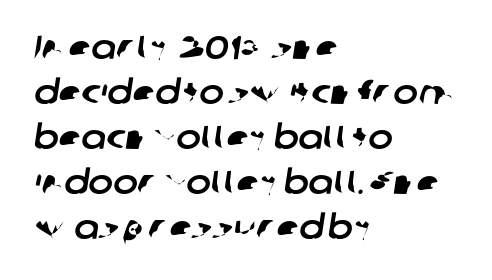
Q: Is the typeface a serif or a sans-serif typeface? A: Sans-serif.
Q: Is the text underlined? A: No.
Q: How is the paragraph aligned? A: Left-aligned.
Q: Is the spacing between letters normal or unusually wide? A: Normal.
Q: Is the spacing between lines tight, normal or loose? A: Normal.
Q: Width (condensed, normal, or wide)? A: Normal.
Q: Stroke contrast? A: Low.
Q: x-height? A: Medium.
Q: Monospaced? A: No.
